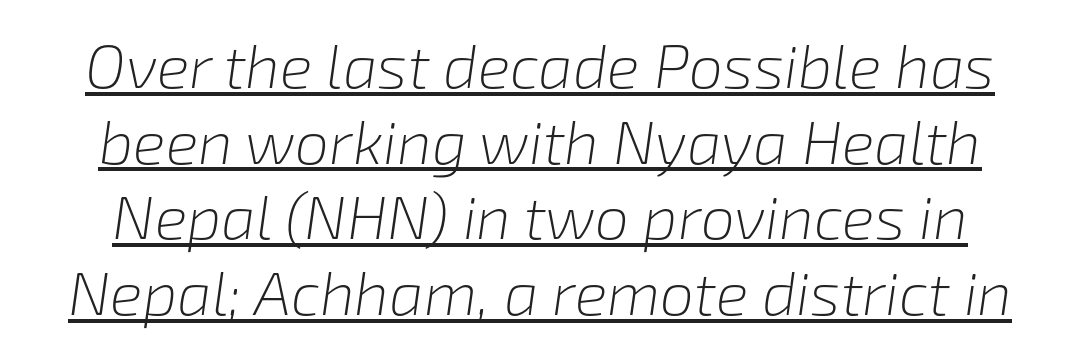
Compared with a typical body face, this is equally light or lighter still. The rendering uses natural spacing where letterforms have individual widths. What decoration does the sample have? An underline. The glyphs look as if they've been sheared to an angle. Glyph-to-glyph distance matches everyday printed text.
